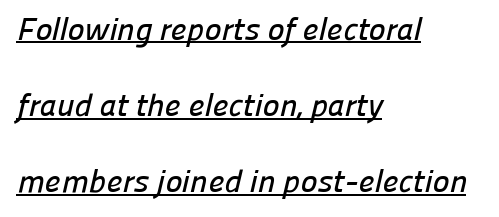
Compared with typical body copy, the letter spacing here is the same. Stroke terminals: plain, sans-serif. These lines are rendered in a variable-pitch font. The text block is weighted toward the left margin, trailing off unevenly rightward. The face used here appears with an underline applied.
